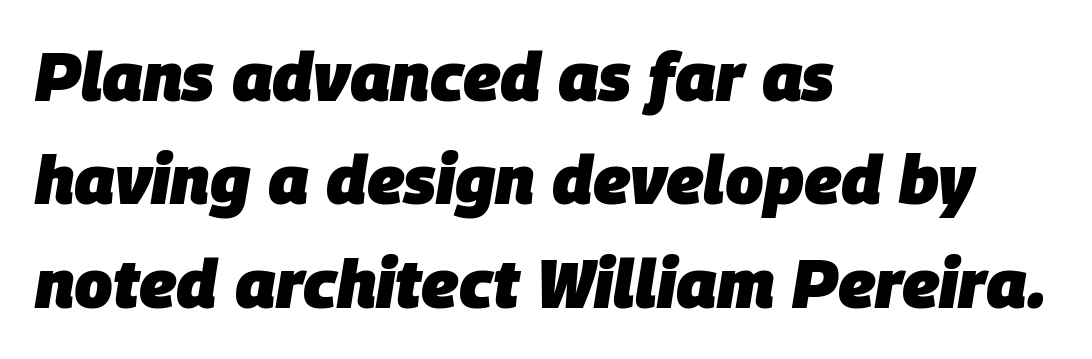
Q: Is the text bold? A: Yes.
Q: Is the text italic (slanted)? A: Yes, it leans right by about 9 degrees.
Q: Is the text underlined? A: No.
Q: How is the paragraph aligned? A: Left-aligned.
Q: Is the spacing between letters normal or unusually wide? A: Normal.
Q: Is the spacing between lines tight, normal or loose? A: Normal.
Q: Width (condensed, normal, or wide)? A: Normal.
Q: Stroke contrast? A: Low.
Q: x-height? A: Large.
Q: Monospaced? A: No.
